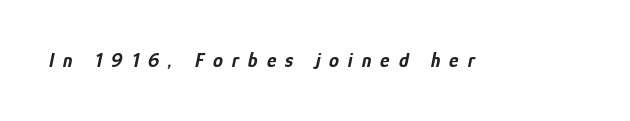
{"italic": "yes", "lean": "right", "slant_degrees": 12, "bold": "yes", "underline": "no", "letter_spacing": "wide", "letter_spacing_em": 0.45, "glyph_px": 20}
